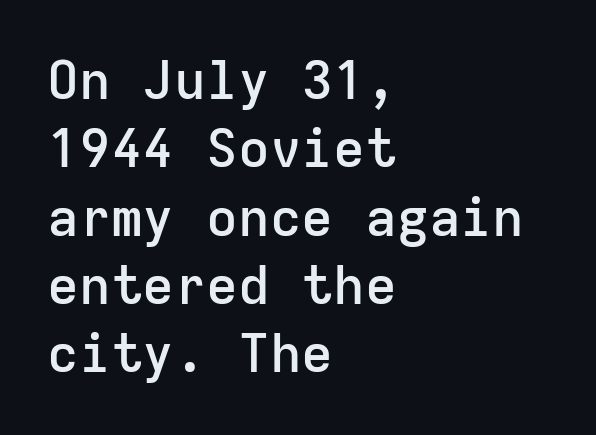
Tracking here is standard; glyphs follow each other at the usual distance. Ordinary non-slanted type is in use. The area under the type is left untouched. Short and long lines alike share a common starting point at left.
